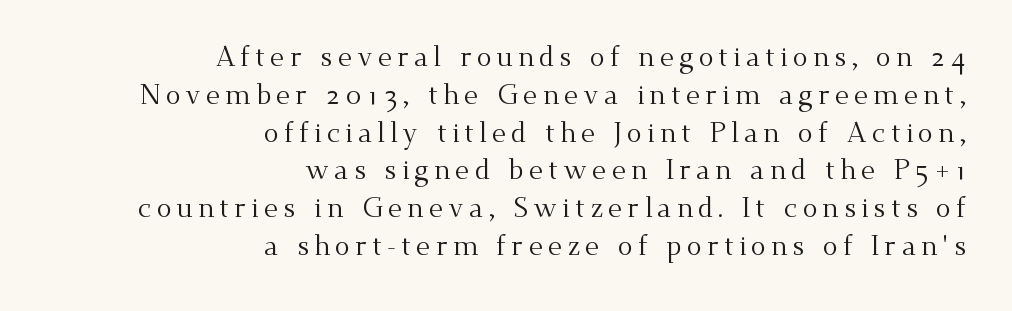
Q: Is the text bold? A: No.
Q: Is the text italic (slanted)? A: No, it is upright.
Q: Is the typeface a serif or a sans-serif typeface? A: Serif.
Q: Is the text underlined? A: No.
Q: How is the paragraph aligned? A: Right-aligned.
Q: Is the spacing between lines tight, normal or loose? A: Normal.
Q: Width (condensed, normal, or wide)? A: Normal.
Q: Stroke contrast? A: Medium.
Q: x-height? A: Small.
Q: Monospaced? A: No.
